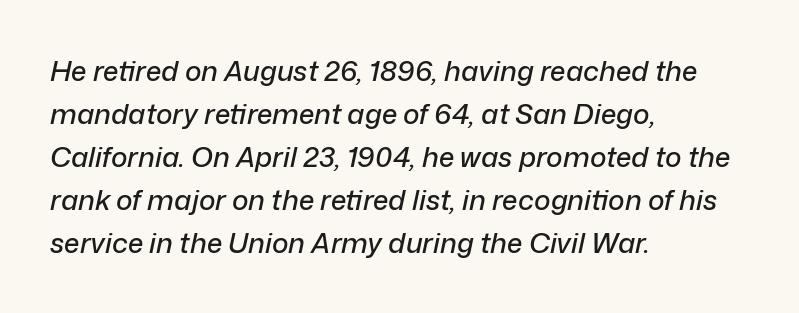
Q: Is the text italic (slanted)? A: Yes, it leans right by about 12 degrees.
Q: Is the text underlined? A: No.
Q: How is the paragraph aligned? A: Left-aligned.
Q: Is the spacing between letters normal or unusually wide? A: Normal.
Q: Is the spacing between lines tight, normal or loose? A: Normal.
Q: Width (condensed, normal, or wide)? A: Normal.
Q: Stroke contrast? A: Low.
Q: x-height? A: Medium.
Q: Monospaced? A: No.
